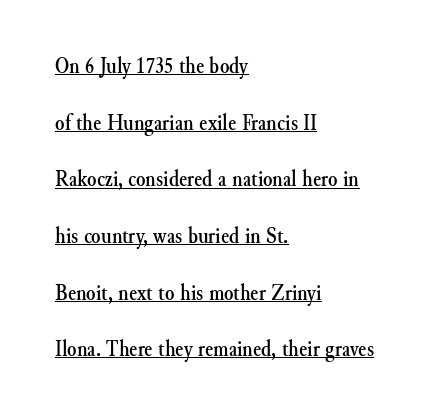
Q: Is the text italic (slanted)? A: No, it is upright.
Q: Is the text underlined? A: Yes.
Q: How is the paragraph aligned? A: Left-aligned.
Q: Is the spacing between letters normal or unusually wide? A: Normal.
Q: Is the spacing between lines tight, normal or loose? A: Loose.
